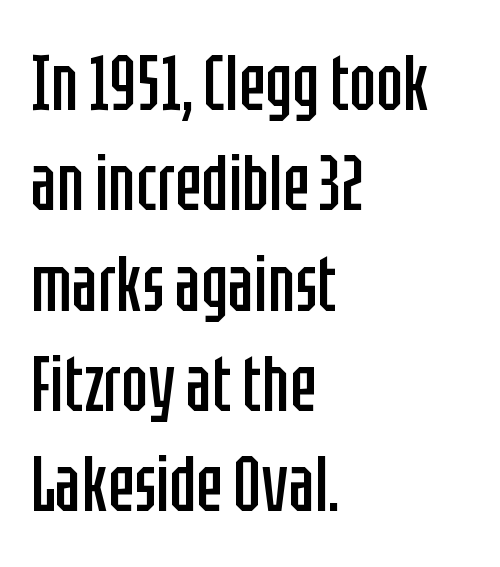
Q: Is the text bold? A: No.
Q: Is the text italic (slanted)? A: No, it is upright.
Q: Is the typeface a serif or a sans-serif typeface? A: Sans-serif.
Q: Is the text underlined? A: No.
Q: How is the paragraph aligned? A: Left-aligned.
Q: Is the spacing between letters normal or unusually wide? A: Normal.
Q: Is the spacing between lines tight, normal or loose? A: Normal.
Q: Width (condensed, normal, or wide)? A: Condensed.
Q: Stroke contrast? A: Low.
Q: x-height? A: Large.
Q: Monospaced? A: No.
